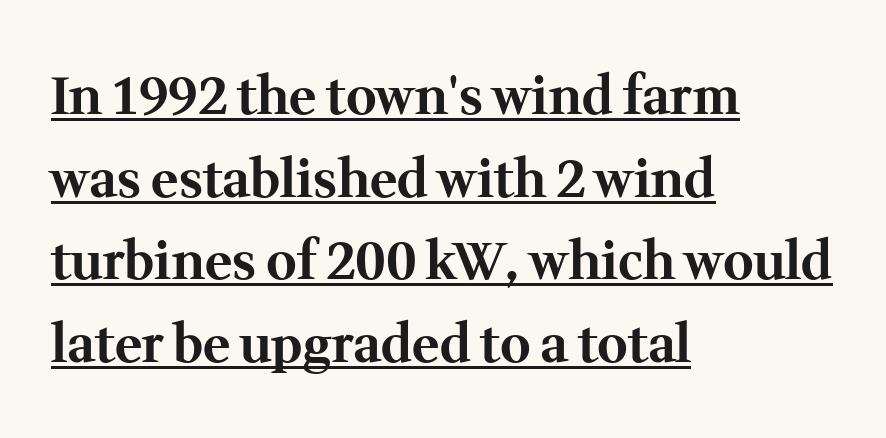
The image shows 52 px bold serif type, upright; set left-aligned, normal line spacing (1.59x), normal letter spacing, underlined; medium stroke contrast and a medium x-height.
